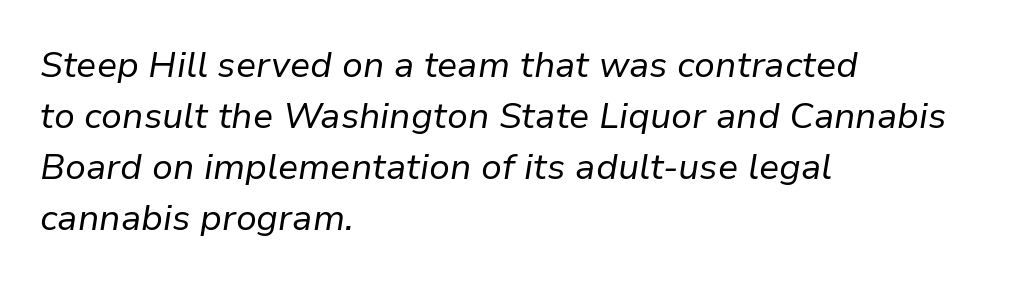
Q: Is the text bold? A: No.
Q: Is the text italic (slanted)? A: Yes, it leans right by about 9 degrees.
Q: Is the text underlined? A: No.
Q: How is the paragraph aligned? A: Left-aligned.
Q: Is the spacing between letters normal or unusually wide? A: Normal.
Q: Is the spacing between lines tight, normal or loose? A: Normal.
Q: Width (condensed, normal, or wide)? A: Normal.
Q: Stroke contrast? A: Low.
Q: x-height? A: Medium.
Q: Monospaced? A: No.
